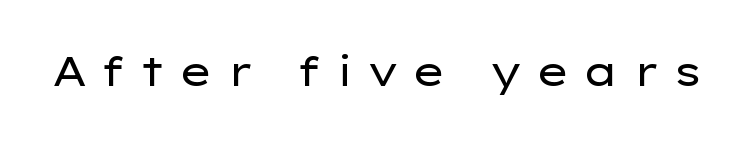
The image shows 40 px regular-weight, wide sans-serif type, upright; set unusually wide letter spacing (+0.31 em), not underlined; low stroke contrast and a medium x-height.
